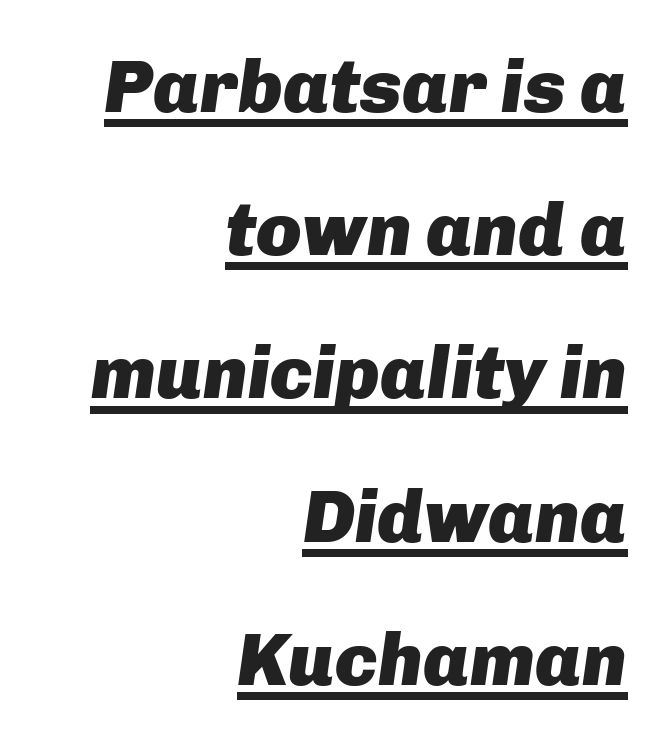
{"italic": "yes", "lean": "right", "slant_degrees": 8, "bold": "yes", "weight": "heavy", "width": "normal", "stroke_contrast": "low", "x_height": "medium", "monospaced": "no", "underline": "yes", "align": "right", "line_spacing": "loose", "line_spacing_ratio": 1.91, "letter_spacing": "normal", "letter_spacing_em": 0.0, "glyph_px": 75}
